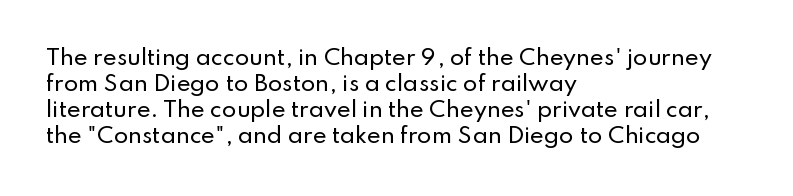
The typesetter chose a ragged-right arrangement here. The type sits square on the baseline with zero lean. There is no visible air inserted between adjacent glyphs. Has an underline been added? It has not.
